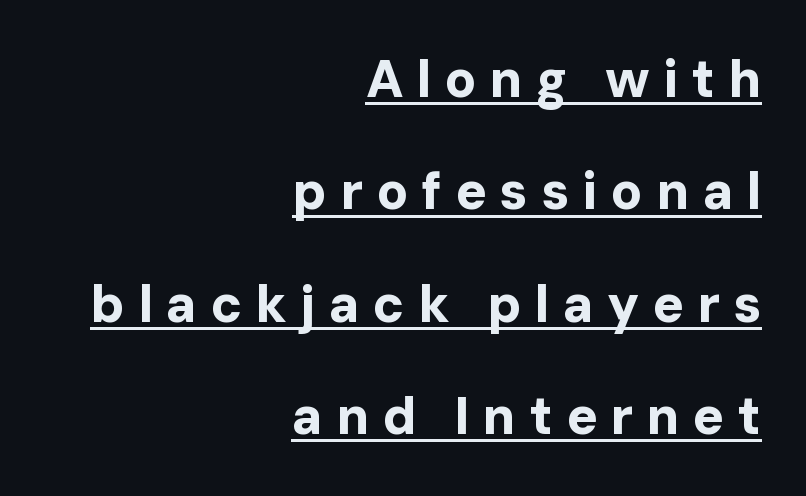
{"serif": "no", "italic": "no", "bold": "yes", "weight": "bold", "width": "normal", "stroke_contrast": "low", "x_height": "medium", "monospaced": "no", "underline": "yes", "align": "right", "line_spacing": "loose", "line_spacing_ratio": 2.16, "letter_spacing": "wide", "letter_spacing_em": 0.25, "glyph_px": 52}
